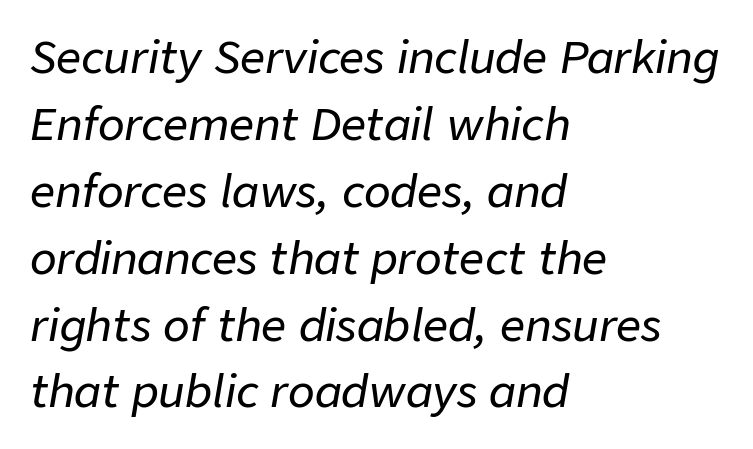
Yep, that's italic — everything's leaning. Which margin do the lines hug? The left one — the right edge is uneven. This rendering features lettering with no underline. Words appear dense and cohesive because spacing is normal. These lines are rendered in a variable-pitch font.
